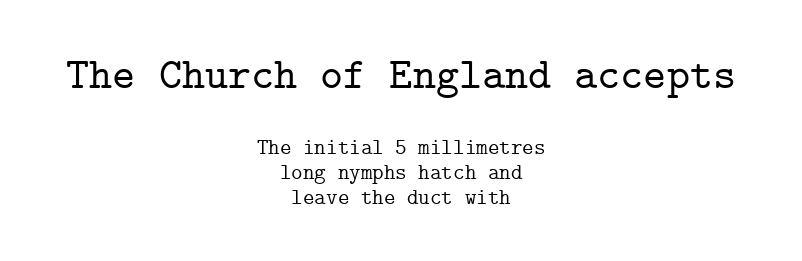
Honestly, there is no underline to notice here at all. What kind of face is this? One with serifs. The passage shown is typed in a monospace face where columns stay perfectly aligned. What stands out about the letter spacing? Nothing — it is the standard amount.
